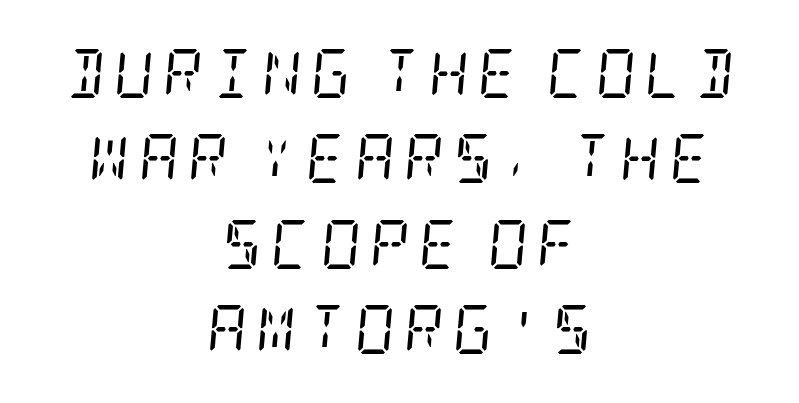
Q: Is the text bold? A: No.
Q: Is the text italic (slanted)? A: Yes, it leans right by about 5 degrees.
Q: Is the typeface a serif or a sans-serif typeface? A: Serif.
Q: Is the text underlined? A: No.
Q: How is the paragraph aligned? A: Centered.
Q: Width (condensed, normal, or wide)? A: Condensed.
Q: Stroke contrast? A: Low.
Q: x-height? A: Large.
